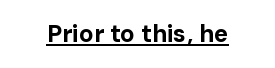
Q: Is the text bold? A: Yes.
Q: Is the text italic (slanted)? A: No, it is upright.
Q: Is the text underlined? A: Yes.
Q: Is the spacing between letters normal or unusually wide? A: Normal.
